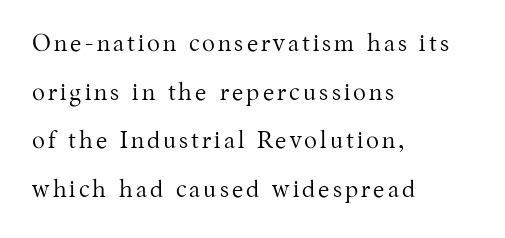
The paragraph shown leans on its left margin. Compared with typical paragraphs, the rows here are farther apart. Think standard paragraph weight, or any step lighter than that. The lettering holds an erect, upright posture throughout.
